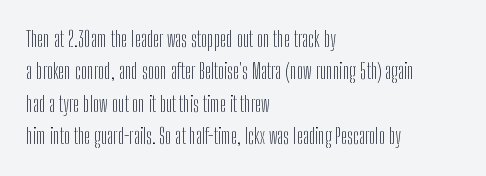
{"italic": "no", "bold": "no", "underline": "no", "align": "left", "line_spacing": "normal", "line_spacing_ratio": 1.54, "letter_spacing": "normal", "letter_spacing_em": 0.0, "glyph_px": 21}
